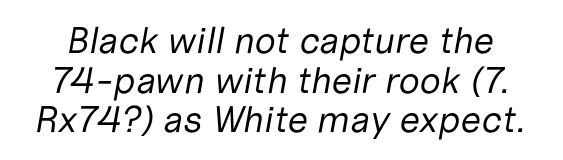
When letters slant like this, we call the style italic. Is there much room between lines? No — they nearly touch. The rendering keeps characters at their native spacing. Think of a printed novel: that variable character pitch is what you see here.
